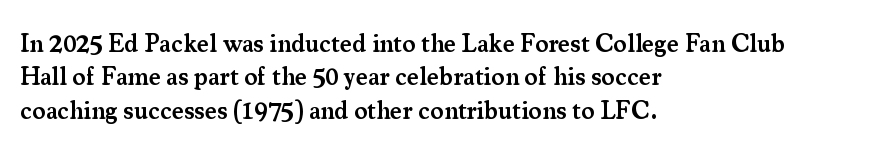
The glyphs have the mass of a demibold cut, below bold. The line-height multiplier appears to be the usual default. Any mark beneath the type? The region is blank. Layout note: lines flush left. Quick note: not italic, upright. The type is set solid horizontally, with unmodified tracking.
